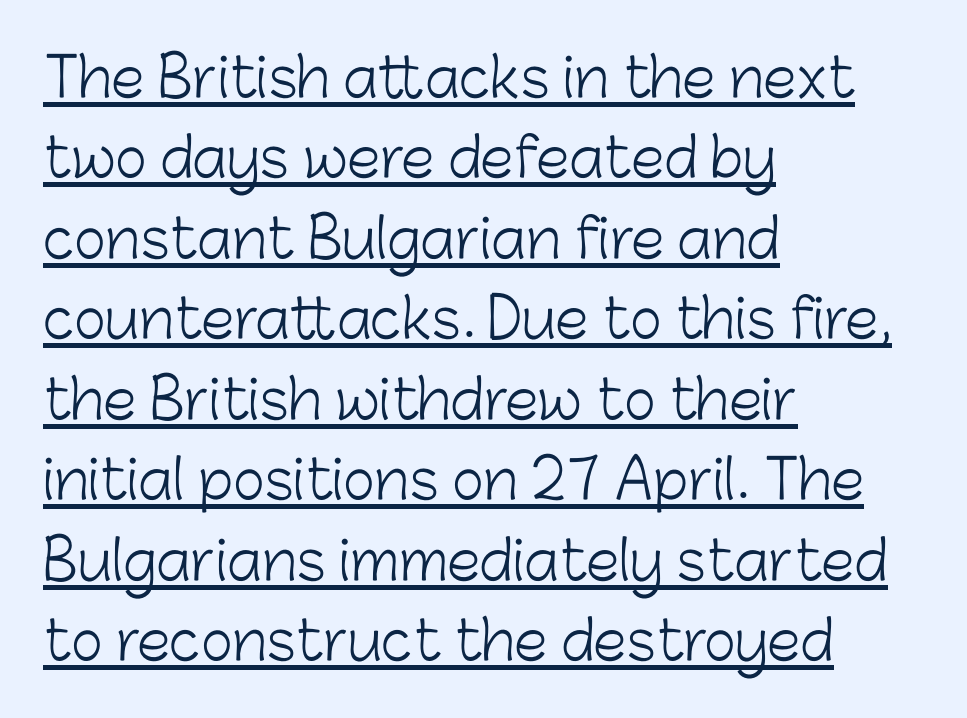
Q: Is the text bold? A: No.
Q: Is the text italic (slanted)? A: No, it is upright.
Q: Is the typeface a serif or a sans-serif typeface? A: Sans-serif.
Q: Is the text underlined? A: Yes.
Q: How is the paragraph aligned? A: Left-aligned.
Q: Is the spacing between letters normal or unusually wide? A: Normal.
Q: Is the spacing between lines tight, normal or loose? A: Normal.
Q: Width (condensed, normal, or wide)? A: Normal.
Q: Stroke contrast? A: Low.
Q: x-height? A: Medium.
Q: Monospaced? A: No.
